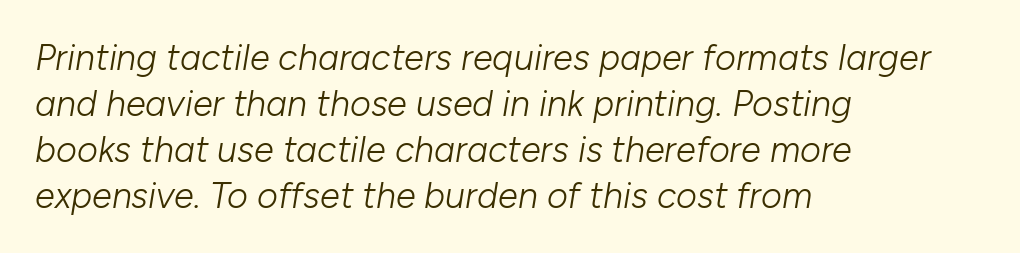
{"italic": "yes", "lean": "right", "slant_degrees": 10, "bold": "no", "weight": "light", "width": "normal", "stroke_contrast": "low", "x_height": "medium", "monospaced": "no", "underline": "no", "align": "left", "line_spacing": "normal", "line_spacing_ratio": 1.28, "letter_spacing": "normal", "letter_spacing_em": 0.0, "glyph_px": 36}
